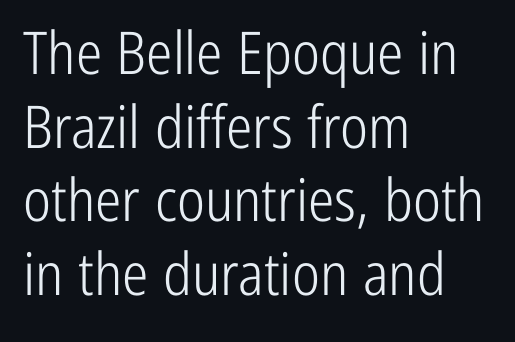
{"serif": "no", "italic": "no", "bold": "no", "weight": "light", "width": "condensed", "stroke_contrast": "low", "x_height": "medium", "monospaced": "no", "underline": "no", "align": "left", "line_spacing": "normal", "line_spacing_ratio": 1.25, "letter_spacing": "normal", "letter_spacing_em": 0.0, "glyph_px": 59}
